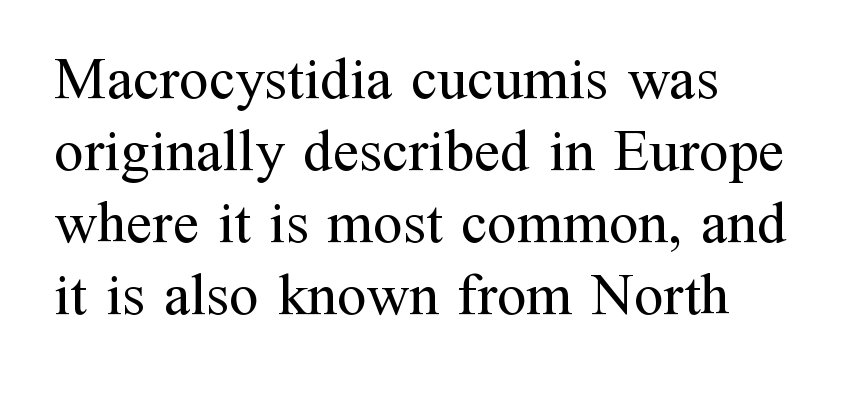
{"serif": "yes", "italic": "no", "bold": "no", "weight": "regular", "width": "normal", "stroke_contrast": "medium", "x_height": "medium", "monospaced": "no", "underline": "no", "align": "left", "line_spacing_ratio": 1.22, "letter_spacing": "normal", "letter_spacing_em": 0.0, "glyph_px": 59}
